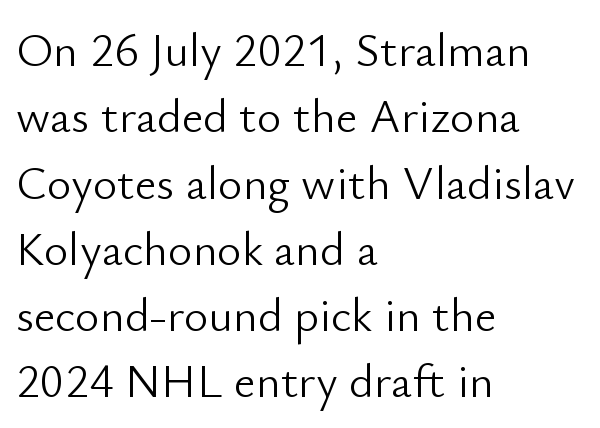
Does the type have serifs? No, each stem ends abruptly. Standard letterfit; no display-style spreading of the glyphs. Every row of glyphs begins at an identical x-position on the left. The foot of each line stays bare and open.
